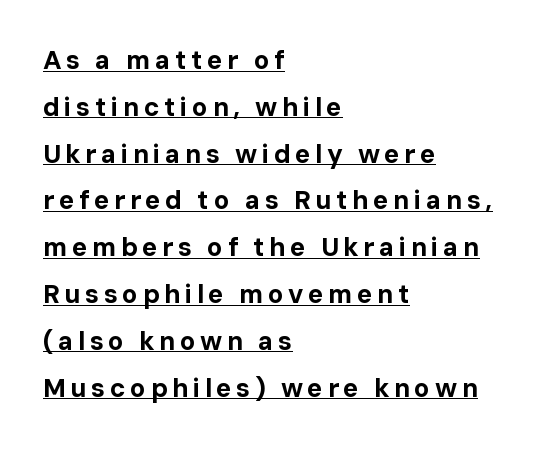
The image shows 26 px bold type, upright; set left-aligned, line spacing 1.8x, underlined.
